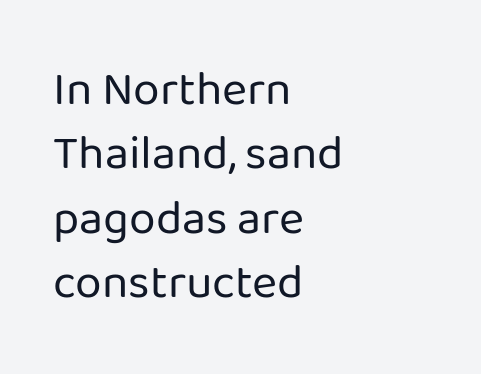
Has an underline been added? It has not. The cut favours lightness, reaching ordinary text weight at its darkest. Each letter keeps its own natural width here, so spacing adapts to shape. Baseline-to-baseline distance is the conventional proportion of letter height. The passage shown has conventional tracking throughout.
